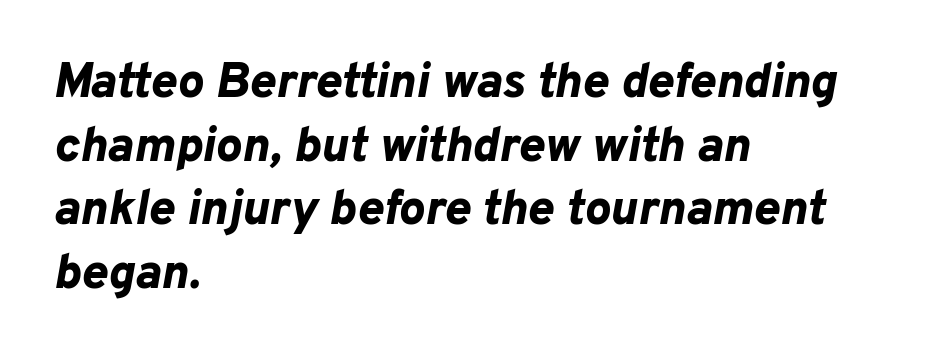
Q: Is the text bold? A: Yes.
Q: Is the text italic (slanted)? A: Yes, it leans right by about 10 degrees.
Q: Is the text underlined? A: No.
Q: How is the paragraph aligned? A: Left-aligned.
Q: Is the spacing between letters normal or unusually wide? A: Normal.
Q: Is the spacing between lines tight, normal or loose? A: Normal.
Q: Width (condensed, normal, or wide)? A: Normal.
Q: Stroke contrast? A: Low.
Q: x-height? A: Medium.
Q: Monospaced? A: No.
